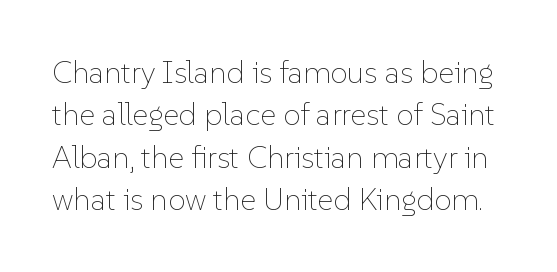
{"italic": "no", "bold": "no", "weight": "thin", "width": "normal", "stroke_contrast": "low", "x_height": "medium", "monospaced": "no", "underline": "no", "line_spacing": "normal", "line_spacing_ratio": 1.37, "letter_spacing": "normal", "letter_spacing_em": 0.0, "glyph_px": 31}
